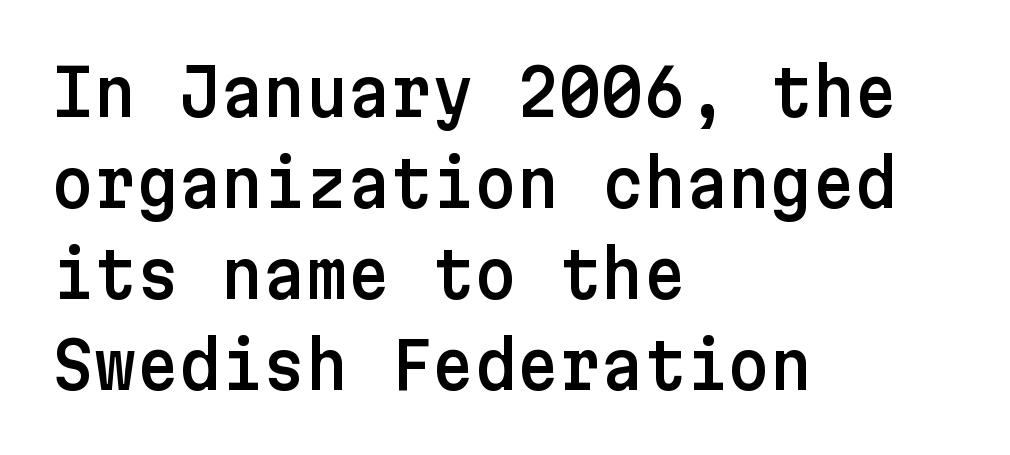
Italic? Not at all — the glyphs are vertical. Check the space under the baseline: it is left empty. Glyph-to-glyph distance matches everyday printed text. These lines stack with their left ends in a neat column. Classification — sans serif. The rendering uses a moderate line-height, typical for paragraphs.
